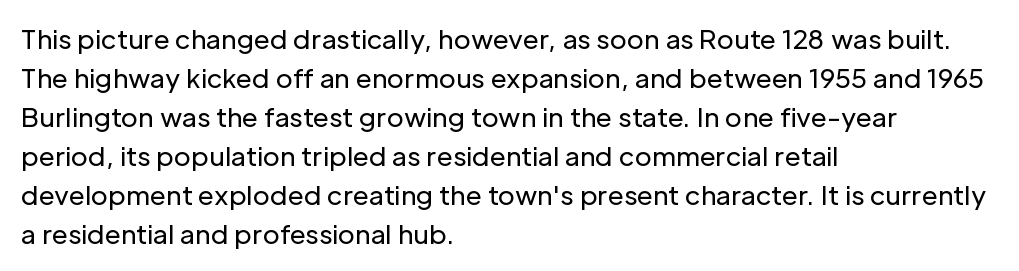
Q: Is the text bold? A: No.
Q: Is the text italic (slanted)? A: No, it is upright.
Q: Is the text underlined? A: No.
Q: How is the paragraph aligned? A: Left-aligned.
Q: Is the spacing between letters normal or unusually wide? A: Normal.
Q: Is the spacing between lines tight, normal or loose? A: Normal.
